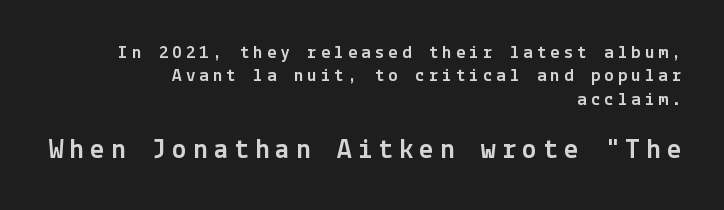
The passage is arranged like a letterhead date or caption credit — flush right. The zone under the glyphs is completely vacant. Character size in the trailing block exceeds that of the leading block. You can tell from the bare stems that sans-serif type was used.
